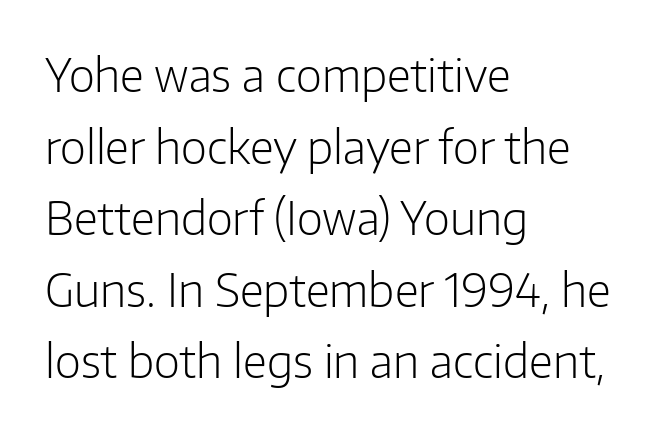
{"serif": "no", "italic": "no", "bold": "no", "weight": "light", "width": "normal", "stroke_contrast": "low", "x_height": "medium", "monospaced": "no", "underline": "no", "align": "left", "line_spacing": "normal", "line_spacing_ratio": 1.59, "letter_spacing": "normal", "letter_spacing_em": 0.0, "glyph_px": 45}
